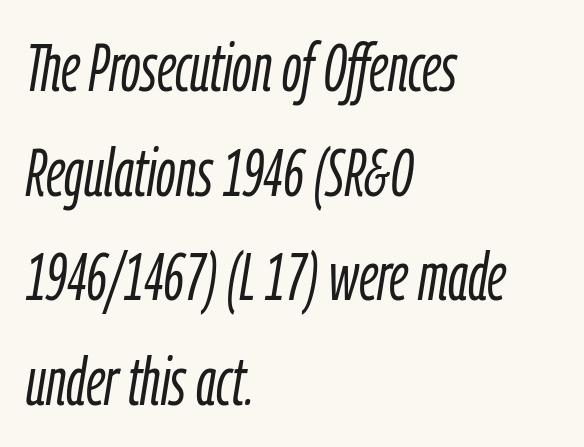
Q: Is the text bold? A: No.
Q: Is the text italic (slanted)? A: Yes, it leans right by about 9 degrees.
Q: Is the text underlined? A: No.
Q: How is the paragraph aligned? A: Left-aligned.
Q: Is the spacing between letters normal or unusually wide? A: Normal.
Q: Is the spacing between lines tight, normal or loose? A: Normal.
Q: Width (condensed, normal, or wide)? A: Condensed.
Q: Stroke contrast? A: Low.
Q: x-height? A: Medium.
Q: Monospaced? A: No.
